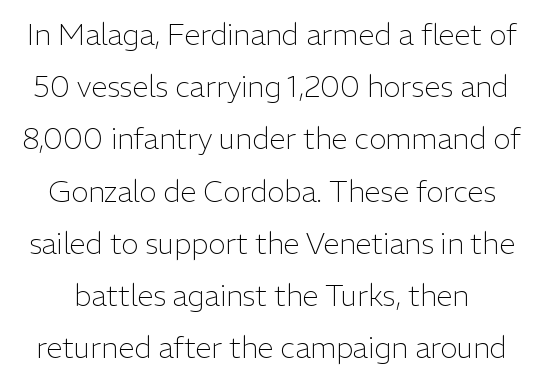
Q: Is the text bold? A: No.
Q: Is the text italic (slanted)? A: No, it is upright.
Q: Is the typeface a serif or a sans-serif typeface? A: Sans-serif.
Q: Is the text underlined? A: No.
Q: Is the spacing between letters normal or unusually wide? A: Normal.
Q: Width (condensed, normal, or wide)? A: Normal.
Q: Stroke contrast? A: Low.
Q: x-height? A: Medium.
Q: Monospaced? A: No.
